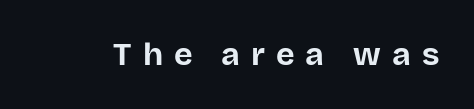
Q: Is the text bold? A: Yes.
Q: Is the text italic (slanted)? A: No, it is upright.
Q: Is the typeface a serif or a sans-serif typeface? A: Sans-serif.
Q: Is the text underlined? A: No.
Q: Is the spacing between letters normal or unusually wide? A: Unusually wide.
Q: Width (condensed, normal, or wide)? A: Normal.
Q: Stroke contrast? A: Low.
Q: x-height? A: Large.
Q: Monospaced? A: No.
